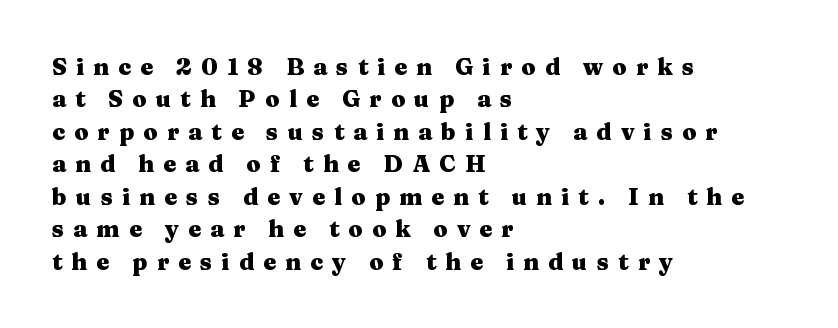
The image shows 23 px bold type, upright; set left-aligned, normal line spacing (1.41x), unusually wide letter spacing (+0.4 em), not underlined.
